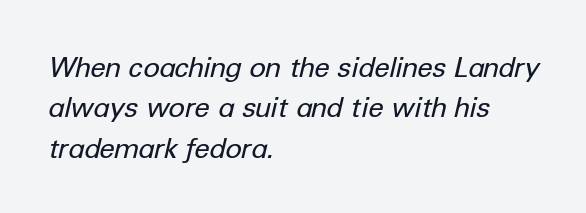
The image shows 28 px regular-weight type, italic (leaning right); set left-aligned, normal line spacing (1.44x), normal letter spacing, not underlined; low stroke contrast and a medium x-height.
